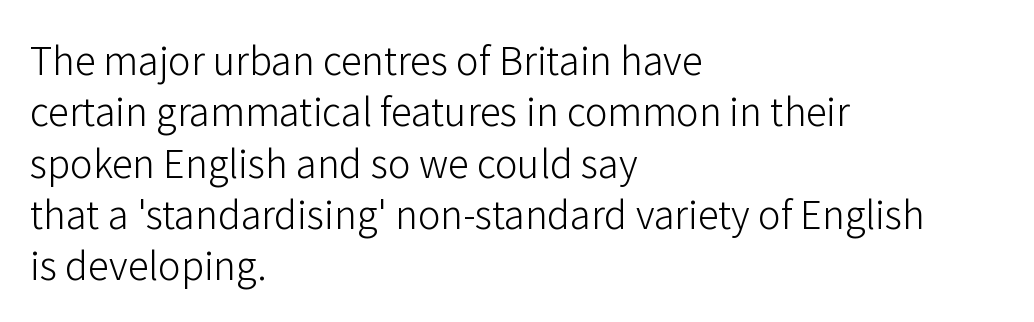
Q: Is the text bold? A: No.
Q: Is the text italic (slanted)? A: No, it is upright.
Q: Is the typeface a serif or a sans-serif typeface? A: Sans-serif.
Q: Is the text underlined? A: No.
Q: How is the paragraph aligned? A: Left-aligned.
Q: Is the spacing between letters normal or unusually wide? A: Normal.
Q: Is the spacing between lines tight, normal or loose? A: Normal.
Q: Width (condensed, normal, or wide)? A: Normal.
Q: Stroke contrast? A: Low.
Q: x-height? A: Medium.
Q: Monospaced? A: No.
